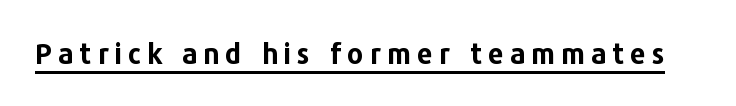
{"serif": "no", "italic": "no", "bold": "yes", "weight": "bold", "width": "normal", "stroke_contrast": "low", "x_height": "medium", "monospaced": "no", "underline": "yes", "letter_spacing": "wide", "letter_spacing_em": 0.21, "glyph_px": 28}
